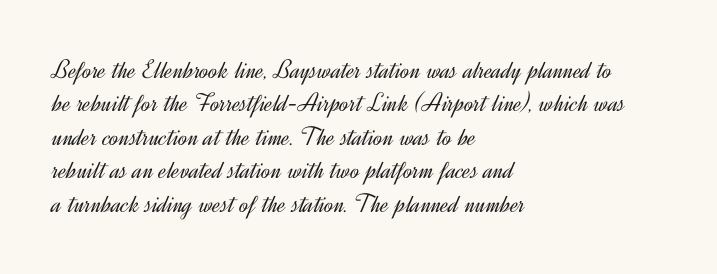
The image shows 27 px text type; set left-aligned, line spacing 1.24x, normal letter spacing, not underlined.
